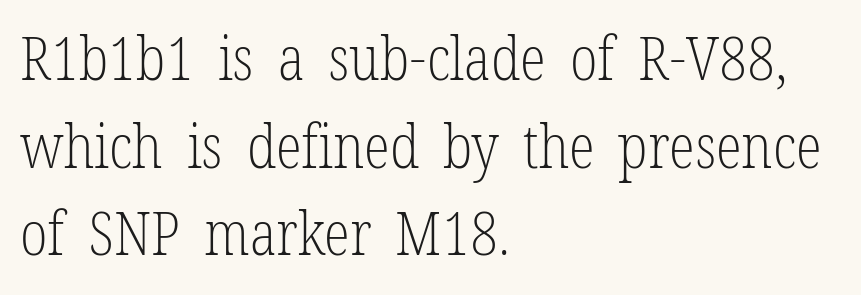
The passage shown is typeset with a serif family. The cut favours lightness, reaching ordinary text weight at its darkest. Spacing verdict: proportional, widths tailored to each character. The lines are quadded left. Glance below the letters and you will spot only blank space.
